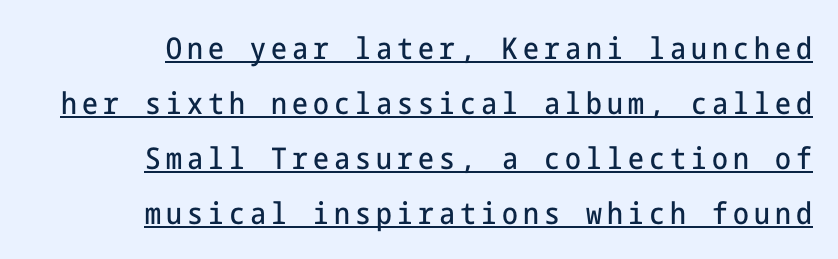
The image shows 30 px condensed sans-serif type, upright; set right-aligned, line spacing 1.83x, underlined; low stroke contrast and a medium x-height.
